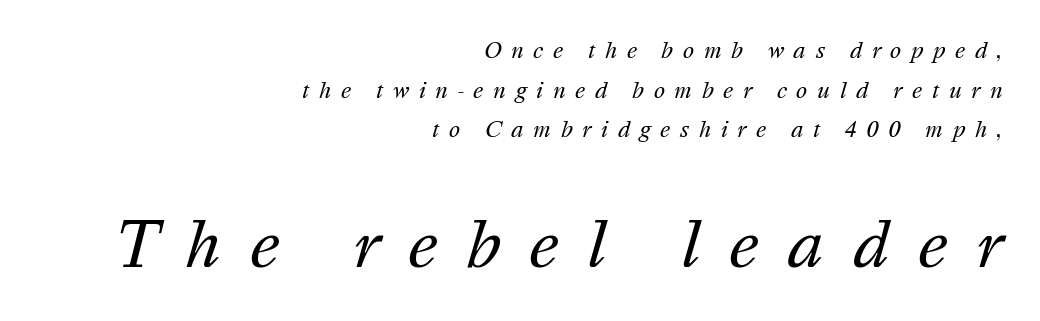
The image shows 62 px regular-weight type, italic (leaning right); set right-aligned, line spacing 1.89x, unusually wide letter spacing (+0.46 em), not underlined; the second (bottom) block is 2.95x larger; medium stroke contrast and a medium x-height.
